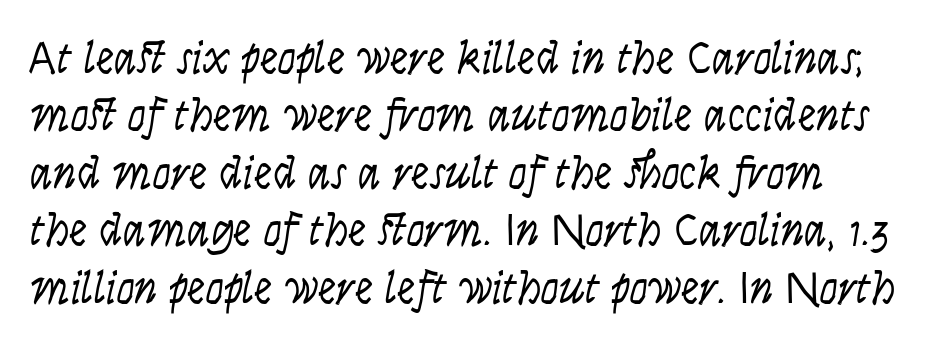
{"italic": "yes", "lean": "right", "slant_degrees": 9, "bold": "no", "weight": "light", "width": "condensed", "stroke_contrast": "low", "x_height": "large", "monospaced": "no", "underline": "no", "line_spacing": "normal", "line_spacing_ratio": 1.25, "letter_spacing": "normal", "letter_spacing_em": 0.0, "glyph_px": 46}
